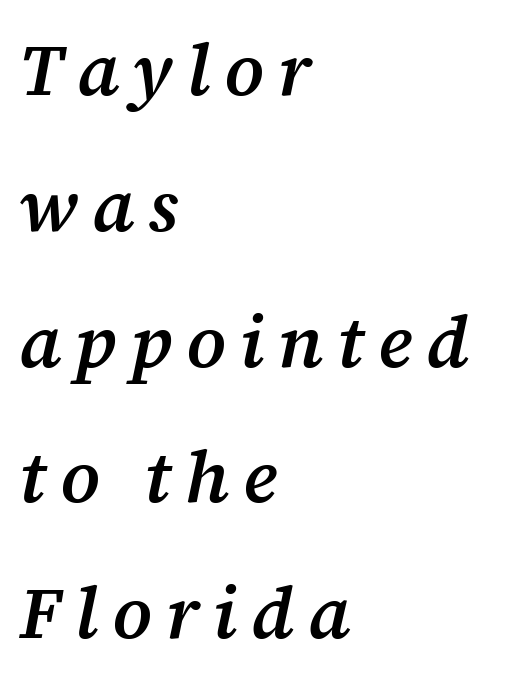
Bold? Not quite — semibold, heavier than regular but stopping short. Quick note: underline off. You could not count columns in this text — the font is proportionally spaced. The typography opts for an oblique posture over an upright one. If you drew a ruler down the left edge, every line would touch it.
